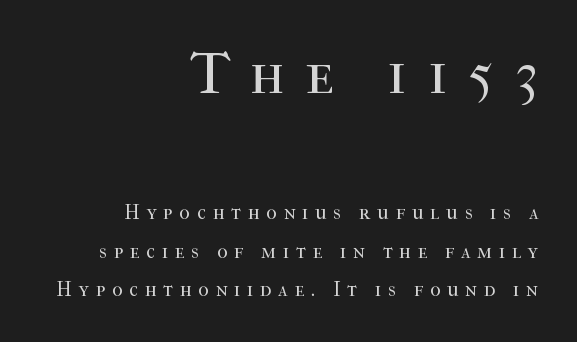
The image shows 59 px regular-weight serif type, upright; set right-aligned, loose line spacing (1.93x), unusually wide letter spacing (+0.34 em), not underlined; the first (top) block is 2.95x larger; high stroke contrast and a medium x-height.
